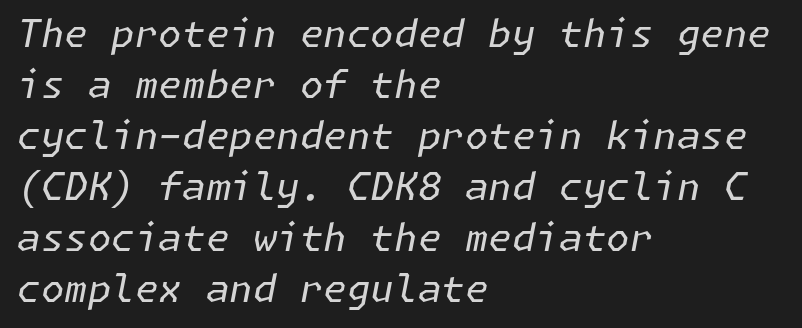
The whole block is typeset with a tilt. Glyph-to-glyph distance matches everyday printed text. The face looks like a standard text weight, possibly lighter. Each row of text sits above clean, open space. The passage shown stacks its lines at a standard gap. The lines in this sample share a left origin and differ only in where they stop.
